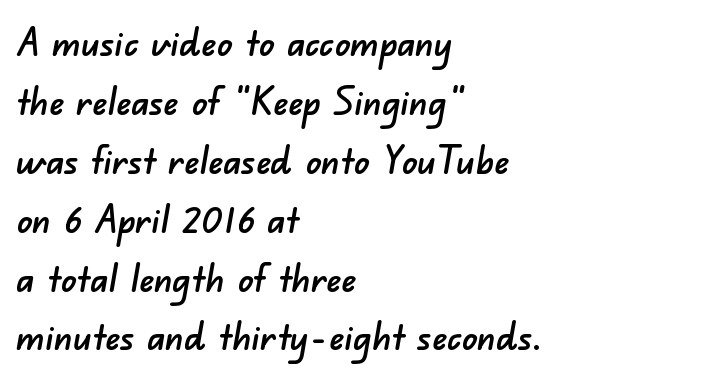
{"serif": "no", "width": "normal", "stroke_contrast": "low", "x_height": "small", "monospaced": "no", "underline": "no", "align": "left", "line_spacing": "normal", "line_spacing_ratio": 1.55, "letter_spacing": "normal", "letter_spacing_em": 0.0, "glyph_px": 38}
